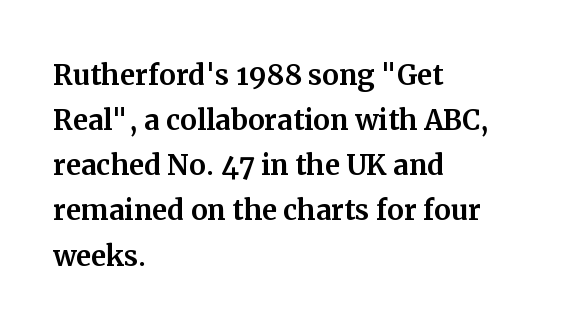
What stands out about the letter spacing? Nothing — it is the standard amount. You can tell it's not italic because the verticals are truly vertical. The face used here is proportionally spaced, like ordinary book or web type. Teacher's note: observe the even left margin — that is flush-left alignment. The words here are not underlined.
